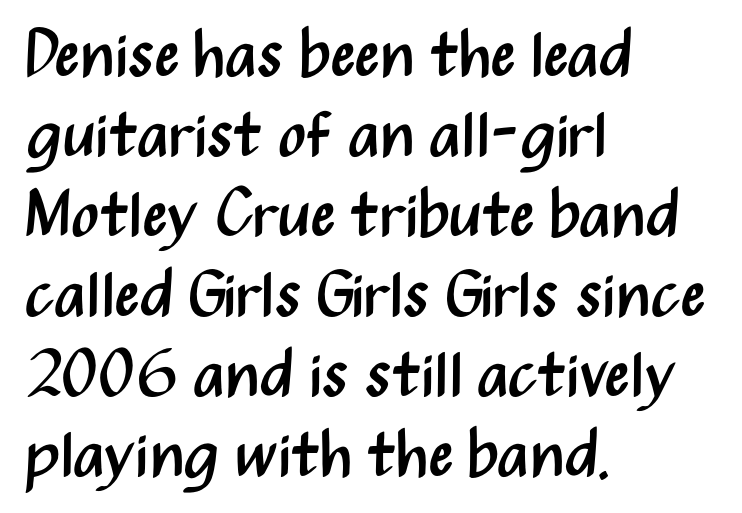
The image shows 65 px regular-weight, condensed sans-serif type, upright; set left-aligned, line spacing 1.23x, normal letter spacing, not underlined; medium stroke contrast and a medium x-height.
